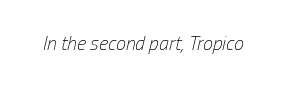
The image shows 20 px text type, italic (leaning right); set normal letter spacing, not underlined.
